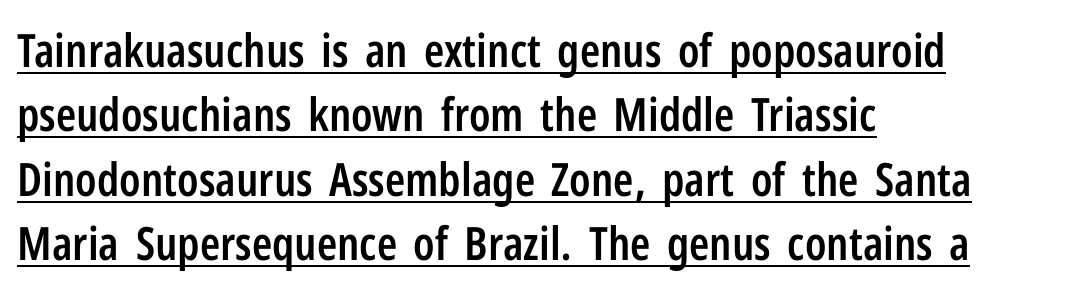
{"serif": "no", "italic": "no", "bold": "semi", "weight": "semibold", "width": "condensed", "stroke_contrast": "low", "x_height": "medium", "monospaced": "no", "underline": "yes", "align": "left", "line_spacing": "normal", "line_spacing_ratio": 1.4, "letter_spacing": "normal", "letter_spacing_em": 0.0, "glyph_px": 46}
